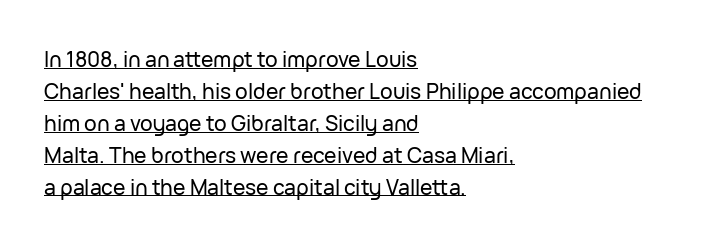
The image shows 21 px text type, upright; set left-aligned, normal line spacing (1.52x), normal letter spacing, underlined.
